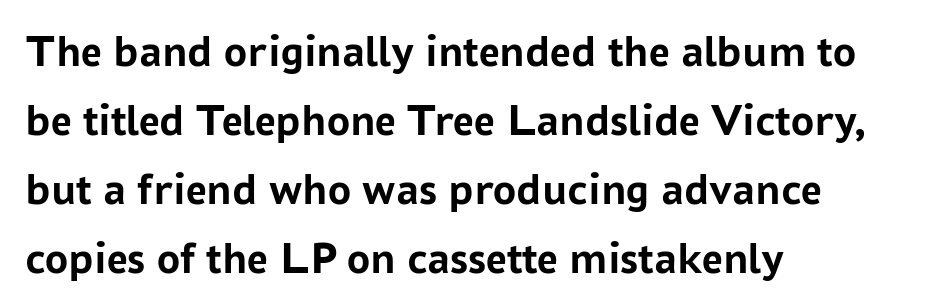
Q: Is the text bold? A: Yes.
Q: Is the text italic (slanted)? A: No, it is upright.
Q: Is the typeface a serif or a sans-serif typeface? A: Sans-serif.
Q: Is the text underlined? A: No.
Q: How is the paragraph aligned? A: Left-aligned.
Q: Is the spacing between letters normal or unusually wide? A: Normal.
Q: Is the spacing between lines tight, normal or loose? A: Normal.
Q: Width (condensed, normal, or wide)? A: Normal.
Q: Stroke contrast? A: Low.
Q: x-height? A: Medium.
Q: Monospaced? A: No.
